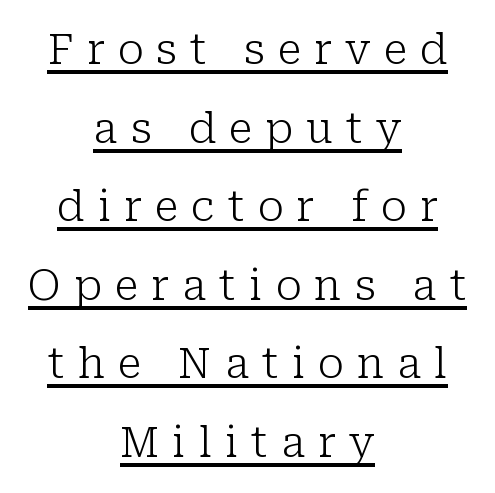
Casual observation: everything's sitting right in the middle. Between one letter and the next there's a generous, obvious gap. Is the type heavy? It reads as light-to-regular instead. A typesetter would label this face a serif.
